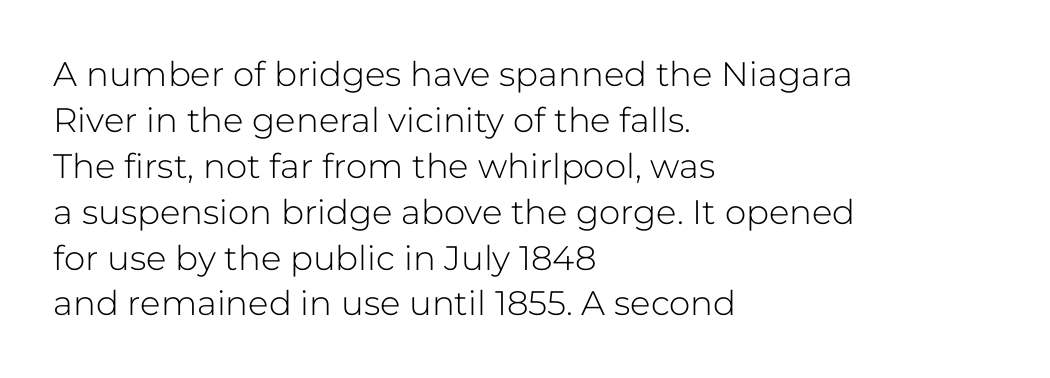
{"serif": "no", "italic": "no", "bold": "no", "weight": "light", "width": "normal", "stroke_contrast": "low", "x_height": "medium", "monospaced": "no", "underline": "no", "align": "left", "line_spacing": "normal", "line_spacing_ratio": 1.35, "letter_spacing": "normal", "letter_spacing_em": 0.0, "glyph_px": 34}
